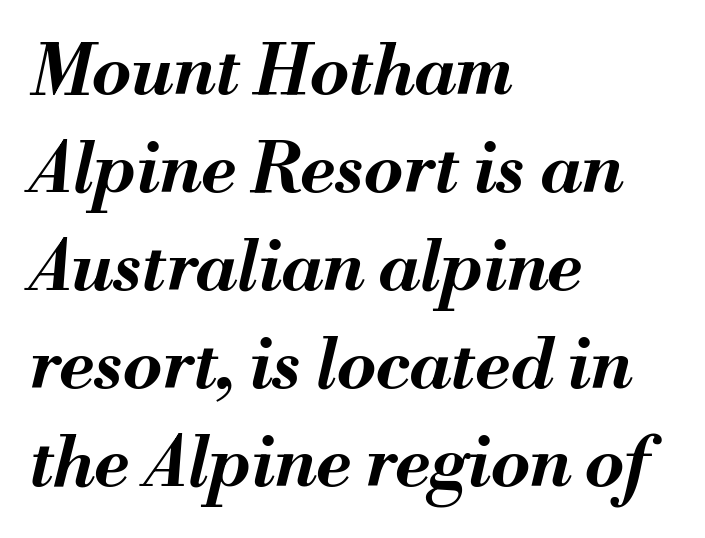
Visually the block forms a straight wall on the left and a jagged coastline on the right. How would I describe the line gaps? Plain and ordinary. The typography opts for an oblique posture over an upright one. Glance below the letters and you will spot only blank space. Each word holds together tightly as a unit, with standard inter-letter gaps. Caption: bold face, heavy strokes.
